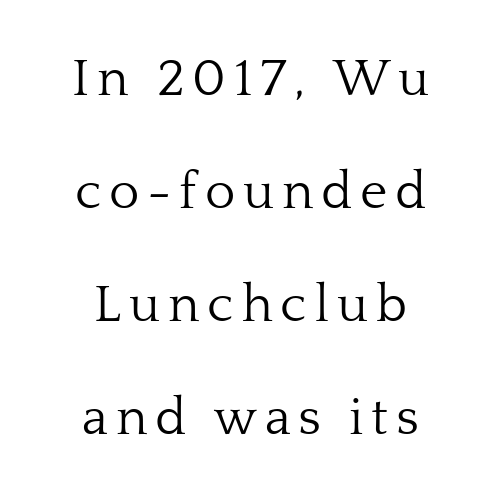
{"serif": "yes", "italic": "no", "bold": "no", "weight": "light", "width": "normal", "stroke_contrast": "low", "x_height": "medium", "monospaced": "no", "underline": "no", "align": "center", "line_spacing": "loose", "line_spacing_ratio": 2.17, "glyph_px": 52}
